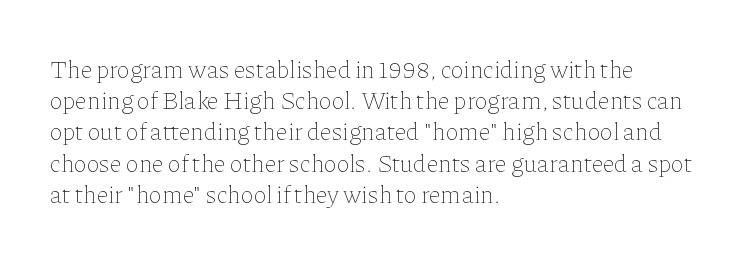
{"italic": "no", "bold": "no", "underline": "no", "align": "left", "line_spacing": "normal", "line_spacing_ratio": 1.25, "letter_spacing": "normal", "letter_spacing_em": 0.0, "glyph_px": 25}
